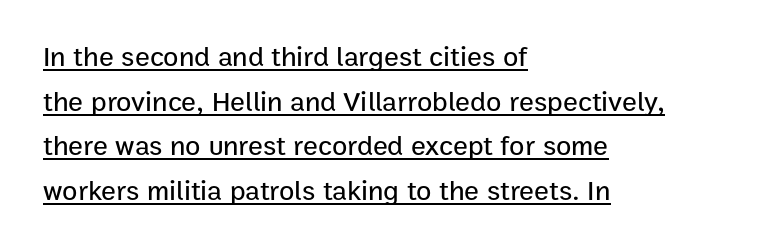
The image shows 28 px sans-serif type, upright; set left-aligned, normal line spacing (1.59x), normal letter spacing, underlined; low stroke contrast and a medium x-height.
